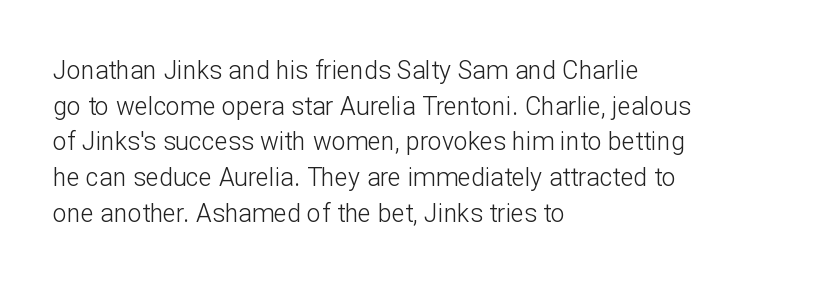
The image shows 25 px text type, upright; set left-aligned, normal line spacing (1.43x), normal letter spacing, not underlined.
